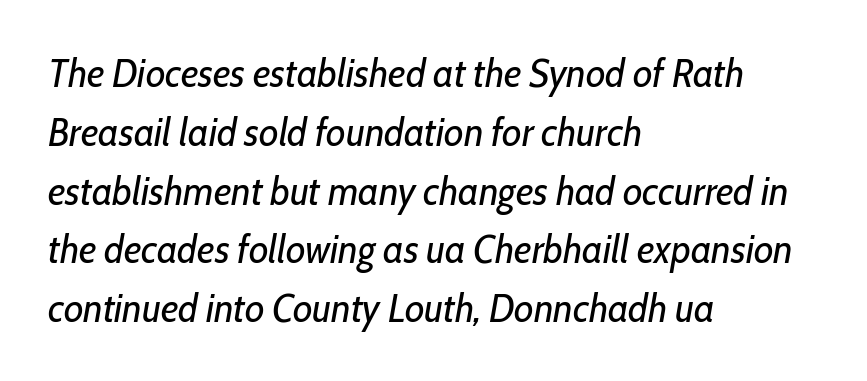
Q: Is the text bold? A: No.
Q: Is the text italic (slanted)? A: Yes, it leans right by about 10 degrees.
Q: Is the text underlined? A: No.
Q: How is the paragraph aligned? A: Left-aligned.
Q: Is the spacing between letters normal or unusually wide? A: Normal.
Q: Is the spacing between lines tight, normal or loose? A: Normal.
Q: Width (condensed, normal, or wide)? A: Condensed.
Q: Stroke contrast? A: Low.
Q: x-height? A: Medium.
Q: Monospaced? A: No.
